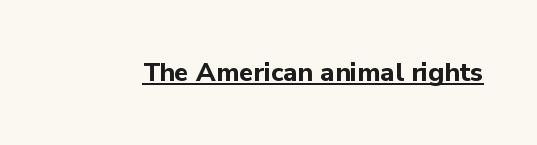
The image shows 26 px bold type, upright; set normal letter spacing, underlined.
